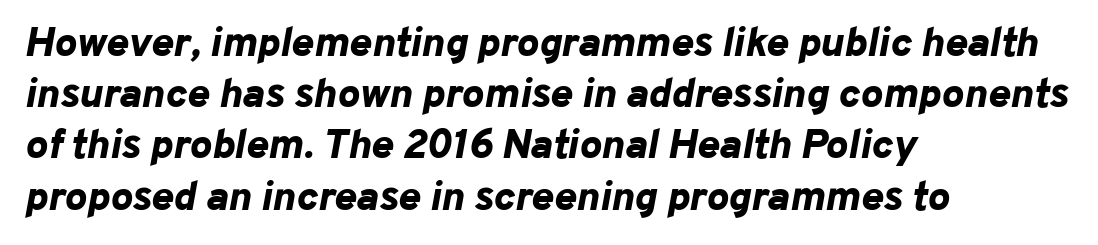
The image shows 42 px bold type, italic (leaning right); set left-aligned, line spacing 1.22x, normal letter spacing, not underlined; low stroke contrast and a medium x-height.
